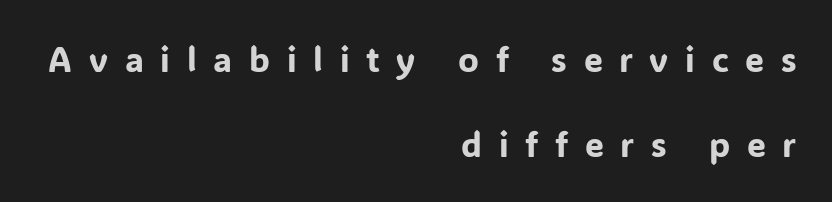
Each letter's strokes conclude bluntly, with no projecting serifs. The line-height multiplier appears high, well above default. Caption: expanded tracking, letters set apart. No italicization has been applied; the sample stays upright. Leftover space on each line is placed entirely before the opening word.
